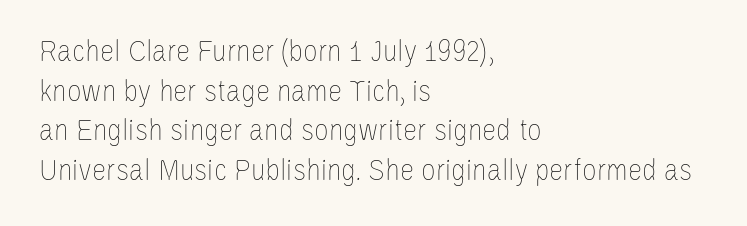
The image shows 32 px thin, condensed type, upright; set left-aligned, line spacing 1.24x, normal letter spacing, not underlined; low stroke contrast and a large x-height.
